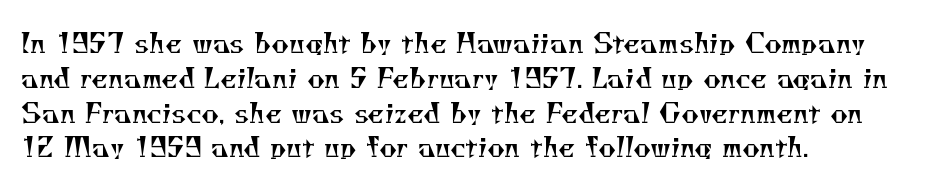
Q: Is the text bold? A: No.
Q: Is the text underlined? A: No.
Q: How is the paragraph aligned? A: Left-aligned.
Q: Is the spacing between letters normal or unusually wide? A: Normal.
Q: Is the spacing between lines tight, normal or loose? A: Normal.
